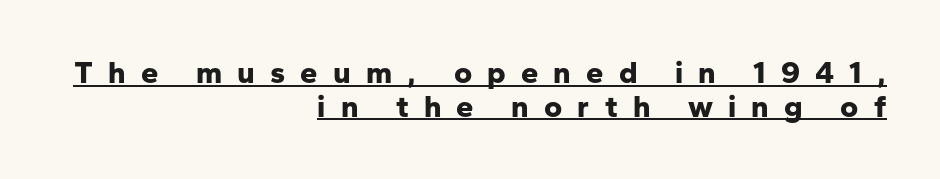
The image shows 31 px bold sans-serif type, upright; set right-aligned, tight line spacing (1.09x), unusually wide letter spacing (+0.49 em), underlined; low stroke contrast and a medium x-height.
